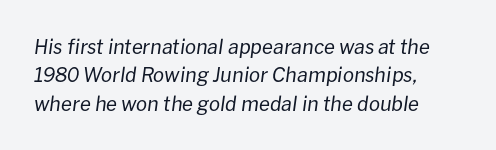
{"italic": "yes", "lean": "right", "slant_degrees": 8, "bold": "no", "underline": "no", "align": "left", "line_spacing": "normal", "line_spacing_ratio": 1.42, "letter_spacing": "normal", "letter_spacing_em": 0.0, "glyph_px": 20}
